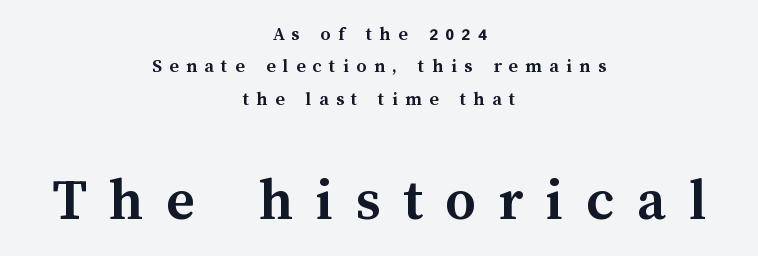
Q: Is the text bold? A: Yes.
Q: Is the text italic (slanted)? A: No, it is upright.
Q: Is the text underlined? A: No.
Q: How is the paragraph aligned? A: Centered.
Q: Is the spacing between letters normal or unusually wide? A: Unusually wide.
Q: Is the spacing between lines tight, normal or loose? A: Normal.
Q: Which block of text is set in a larger size, the first (top) or the second (bottom)? A: The second (bottom) one.
Q: Width (condensed, normal, or wide)? A: Normal.
Q: Stroke contrast? A: Medium.
Q: x-height? A: Medium.
Q: Monospaced? A: No.
